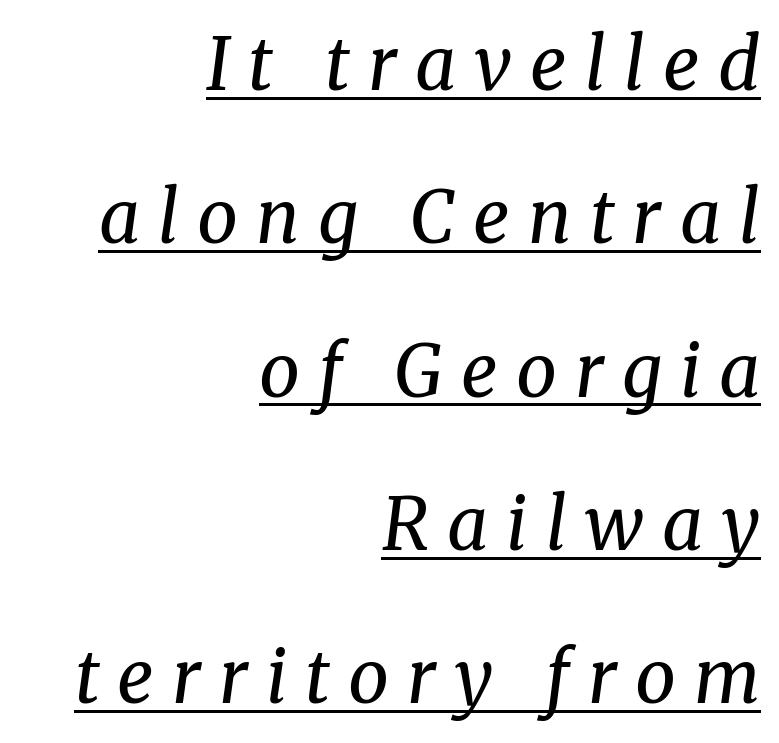
{"serif": "yes", "italic": "yes", "lean": "right", "slant_degrees": 8, "bold": "no", "weight": "regular", "width": "normal", "stroke_contrast": "medium", "x_height": "medium", "monospaced": "no", "underline": "yes", "align": "right", "line_spacing": "loose", "line_spacing_ratio": 2.13, "letter_spacing": "wide", "letter_spacing_em": 0.25, "glyph_px": 72}
